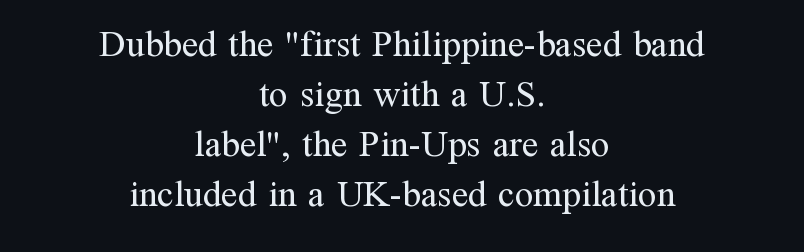
In terms of letterspacing, this is plain default setting. The glyphs in this specimen are seriffed. Reading down the block, each line starts at a different indent, mirrored at its end. When letters stand straight like this, we call the style roman or upright. Decoration check: the copy has no underline.
